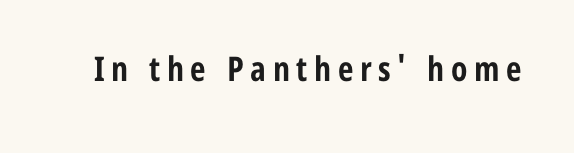
Set as a true bold cut, around the 700 mark. Each letter keeps its own natural width here, so spacing adapts to shape. The axis of the letterforms is exactly vertical. Nothing sits at the stroke ends, so this counts as sans-serif. The string is rendered with underlining switched off.
